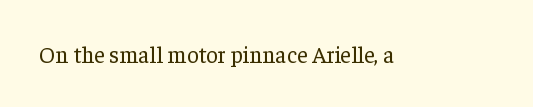
The image shows 23 px text type, upright; set normal letter spacing, not underlined.
